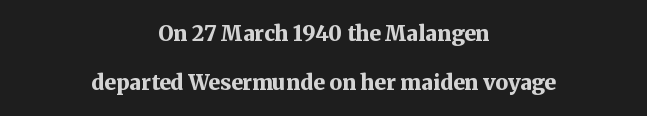
Q: Is the text bold? A: Yes.
Q: Is the text italic (slanted)? A: No, it is upright.
Q: Is the text underlined? A: No.
Q: How is the paragraph aligned? A: Centered.
Q: Is the spacing between letters normal or unusually wide? A: Normal.
Q: Is the spacing between lines tight, normal or loose? A: Loose.
